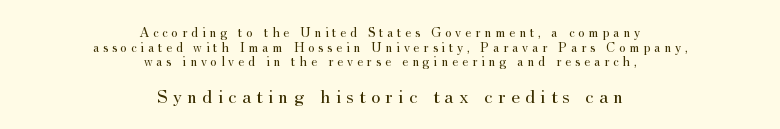
{"italic": "no", "bold": "no", "underline": "no", "align": "center", "line_spacing": "tight", "line_spacing_ratio": 1.04, "letter_spacing": "wide", "letter_spacing_em": 0.27, "larger_block": "second", "size_ratio": 1.43, "glyph_px": 20}
